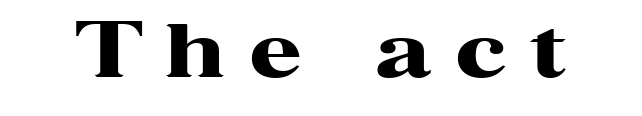
The letters stand straight up with perfectly vertical stems. Someone cranked the tracking dial way up on this one. A typesetter would call this proportional, since set widths differ per character. Unlike a clean sans, this face finishes its strokes with serifs.
